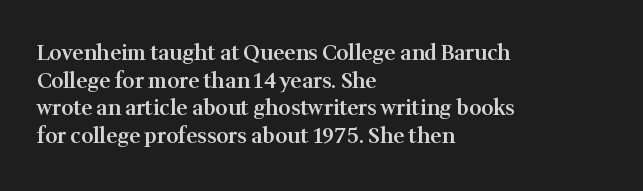
{"italic": "no", "bold": "semi", "underline": "no", "align": "left", "line_spacing": "normal", "line_spacing_ratio": 1.32, "letter_spacing": "normal", "letter_spacing_em": 0.0, "glyph_px": 21}
